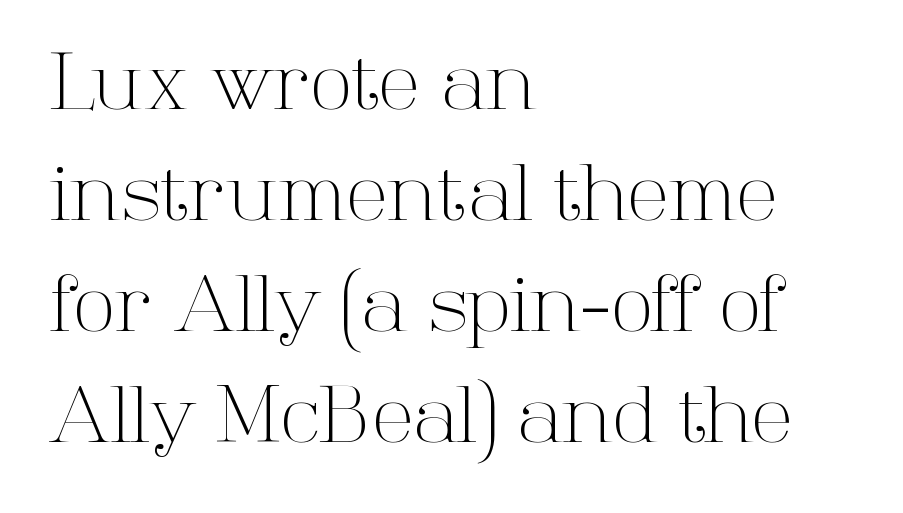
Quick note: underline off. Do the characters align in a grid? No, the font is proportional. The passage shown has conventional tracking throughout. Small tapered or slab feet sit at the stroke ends, so this counts as serif. The font is comparable to plain body text, perhaps lighter.
